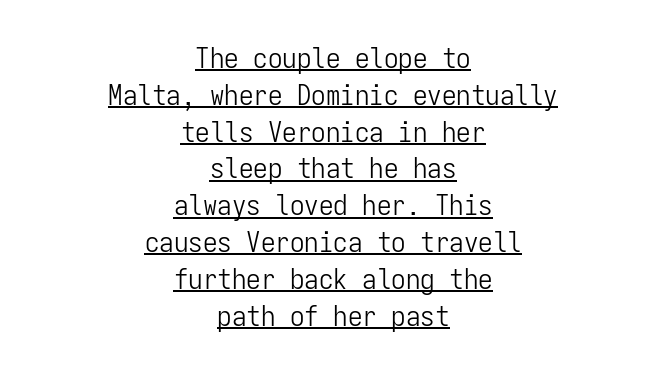
{"serif": "no", "italic": "no", "bold": "no", "weight": "light", "width": "condensed", "stroke_contrast": "low", "x_height": "medium", "monospaced": "yes", "underline": "yes", "align": "center", "line_spacing": "normal", "line_spacing_ratio": 1.27, "letter_spacing": "normal", "letter_spacing_em": 0.0, "glyph_px": 29}
